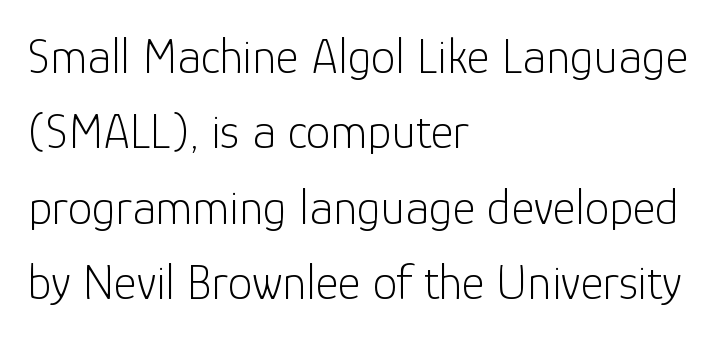
{"serif": "no", "italic": "no", "bold": "no", "weight": "light", "width": "normal", "stroke_contrast": "low", "x_height": "medium", "monospaced": "no", "underline": "no", "align": "left", "line_spacing": "normal", "line_spacing_ratio": 1.54, "letter_spacing": "normal", "letter_spacing_em": 0.0, "glyph_px": 49}
